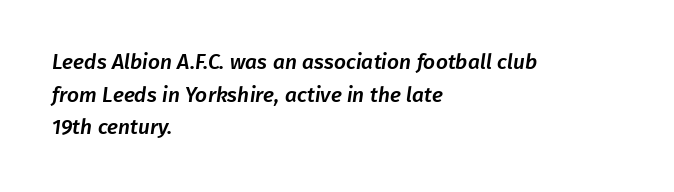
Q: Is the text underlined? A: No.
Q: How is the paragraph aligned? A: Left-aligned.
Q: Is the spacing between letters normal or unusually wide? A: Normal.
Q: Is the spacing between lines tight, normal or loose? A: Normal.
